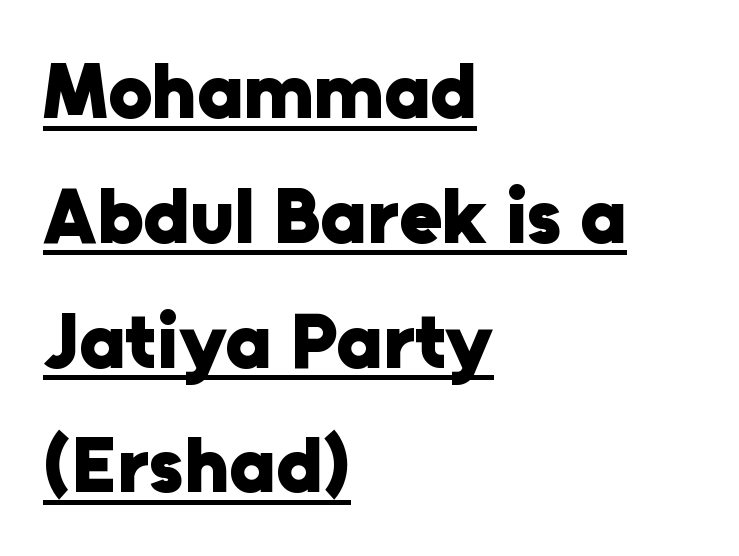
The image shows 78 px heavy sans-serif type, upright; set left-aligned, normal line spacing (1.6x), normal letter spacing, underlined; low stroke contrast and a medium x-height.
